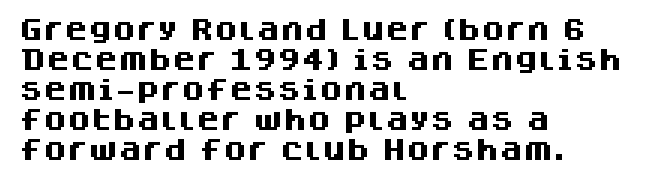
The characters look thick and weighty, a clear bold. Rows of type keep a routine distance in the vertical direction. Each word holds together tightly as a unit, with standard inter-letter gaps. Does the copy run flush right? No — it runs flush left. Beneath every word, the page is bare.
